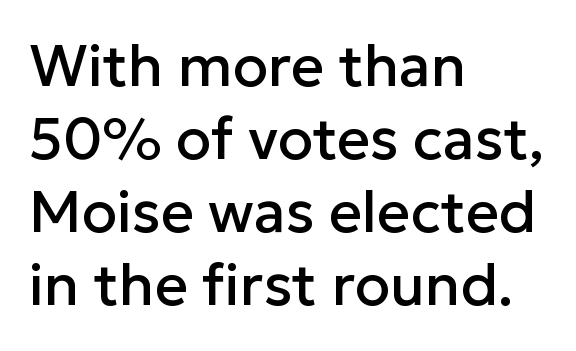
The glyphs are unaccompanied by any horizontal stroke below them. The rendering uses natural spacing where letterforms have individual widths. In terms of letterform style, serifs are entirely absent. Tall strokes in this sample are plumb rather than angled. You could call the tracking neutral — neither tight nor loose. Compared with typical paragraphs, the rows here are spaced about the same.
